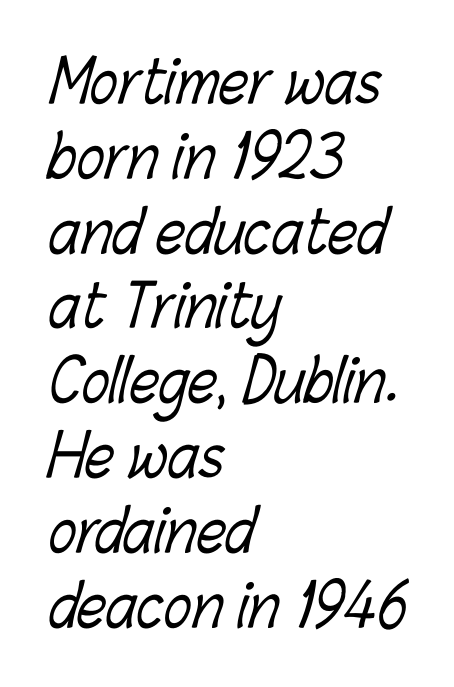
{"bold": "no", "weight": "light", "width": "condensed", "stroke_contrast": "low", "x_height": "medium", "monospaced": "no", "underline": "no", "align": "left", "line_spacing": "normal", "line_spacing_ratio": 1.29, "letter_spacing": "normal", "letter_spacing_em": 0.0, "glyph_px": 58}
